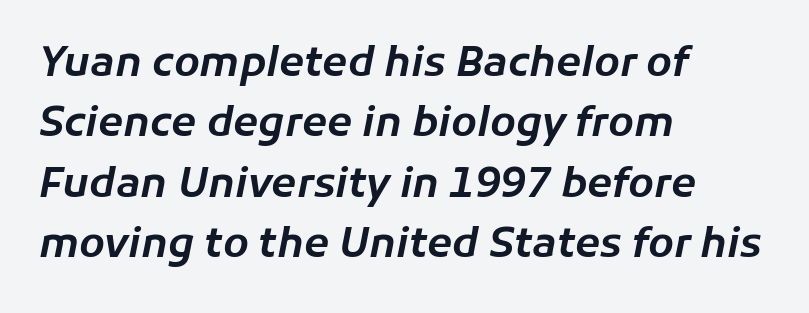
{"italic": "yes", "lean": "right", "slant_degrees": 11, "width": "normal", "stroke_contrast": "low", "x_height": "medium", "monospaced": "no", "underline": "no", "align": "left", "line_spacing": "normal", "line_spacing_ratio": 1.47, "letter_spacing": "normal", "letter_spacing_em": 0.0, "glyph_px": 41}
